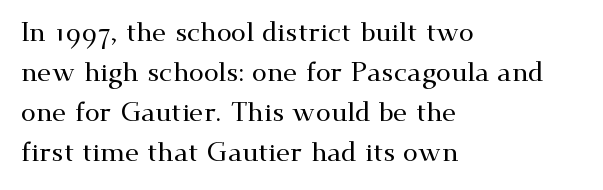
{"italic": "no", "underline": "no", "align": "left", "line_spacing": "normal", "line_spacing_ratio": 1.48, "letter_spacing": "normal", "letter_spacing_em": 0.0, "glyph_px": 27}
